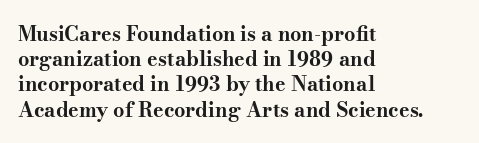
Q: Is the text bold? A: Yes.
Q: Is the text italic (slanted)? A: No, it is upright.
Q: Is the text underlined? A: No.
Q: How is the paragraph aligned? A: Left-aligned.
Q: Is the spacing between letters normal or unusually wide? A: Normal.
Q: Is the spacing between lines tight, normal or loose? A: Normal.
